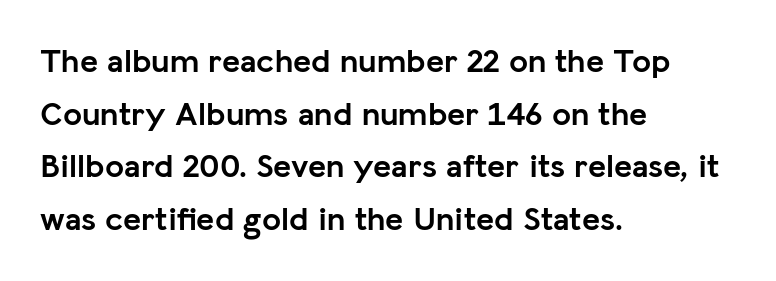
The image shows 34 px semibold sans-serif type, upright; set left-aligned, normal line spacing (1.55x), normal letter spacing, not underlined; low stroke contrast and a medium x-height.
